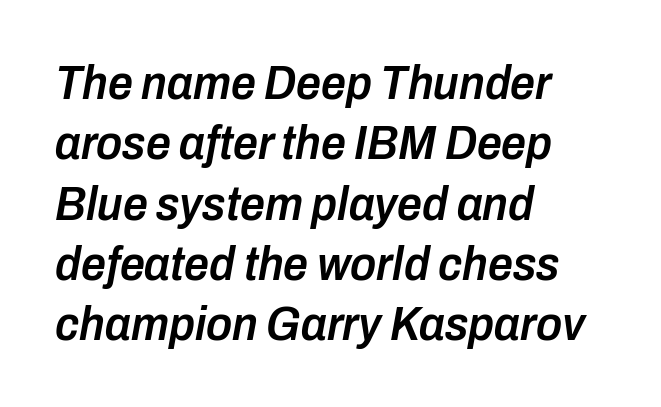
{"italic": "yes", "lean": "right", "slant_degrees": 10, "bold": "semi", "weight": "semibold", "width": "condensed", "stroke_contrast": "low", "x_height": "medium", "monospaced": "no", "underline": "no", "align": "left", "line_spacing_ratio": 1.23, "letter_spacing": "normal", "letter_spacing_em": 0.0, "glyph_px": 49}
